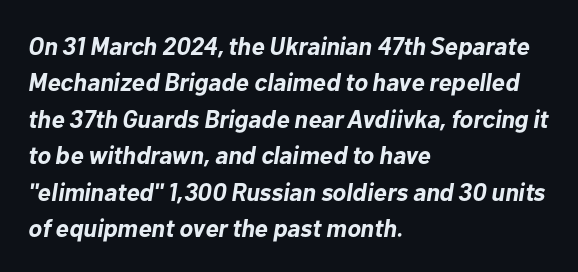
{"italic": "yes", "lean": "right", "slant_degrees": 10, "bold": "yes", "underline": "no", "align": "left", "line_spacing": "normal", "line_spacing_ratio": 1.46, "letter_spacing": "normal", "letter_spacing_em": 0.0, "glyph_px": 25}
